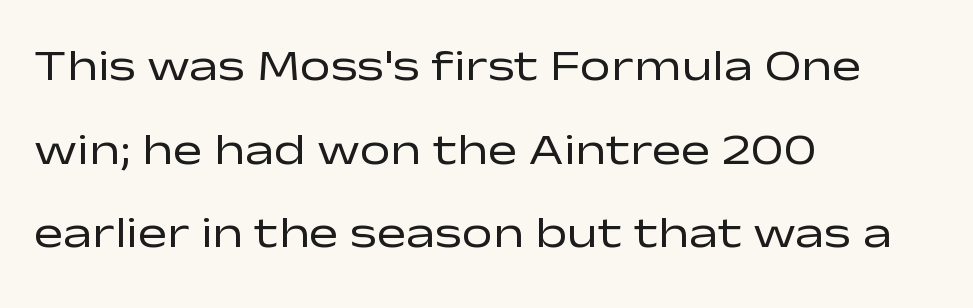
{"serif": "no", "italic": "no", "bold": "no", "weight": "regular", "width": "wide", "stroke_contrast": "low", "x_height": "medium", "monospaced": "no", "underline": "no", "align": "left", "line_spacing": "loose", "line_spacing_ratio": 1.9, "letter_spacing": "normal", "letter_spacing_em": 0.0, "glyph_px": 44}
